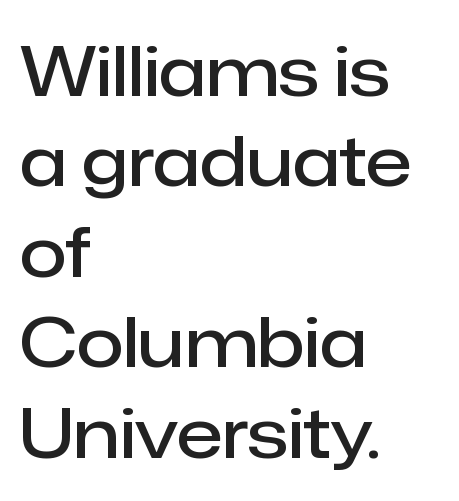
Q: Is the text bold? A: Semi-bold.
Q: Is the text italic (slanted)? A: No, it is upright.
Q: Is the typeface a serif or a sans-serif typeface? A: Sans-serif.
Q: Is the text underlined? A: No.
Q: How is the paragraph aligned? A: Left-aligned.
Q: Is the spacing between letters normal or unusually wide? A: Normal.
Q: Is the spacing between lines tight, normal or loose? A: Normal.
Q: Width (condensed, normal, or wide)? A: Normal.
Q: Stroke contrast? A: Low.
Q: x-height? A: Medium.
Q: Monospaced? A: No.
